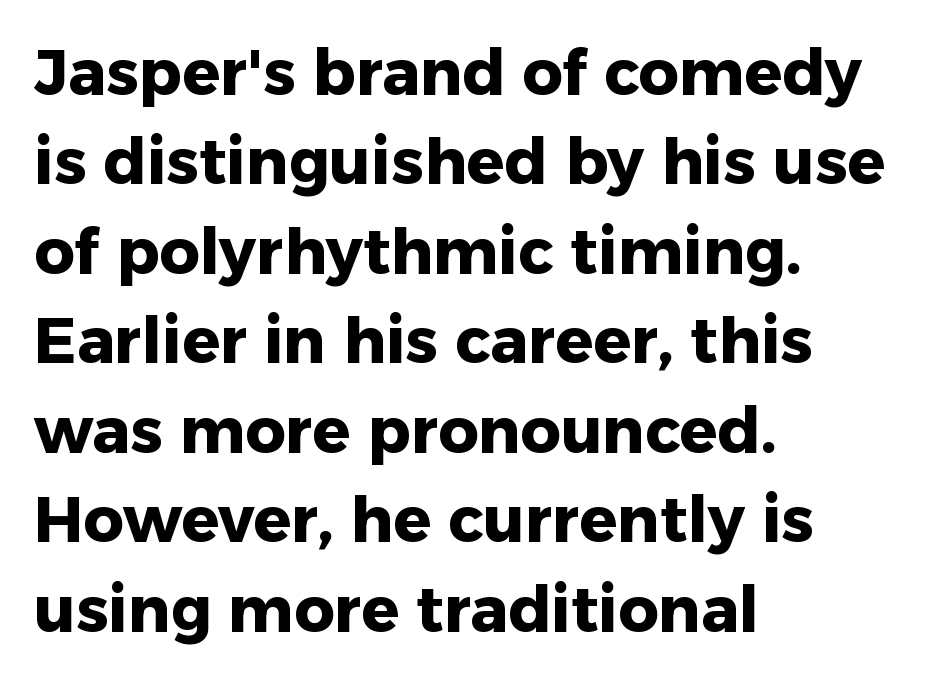
The image shows 63 px heavy sans-serif type, upright; set left-aligned, normal line spacing (1.42x), normal letter spacing, not underlined; low stroke contrast and a medium x-height.
